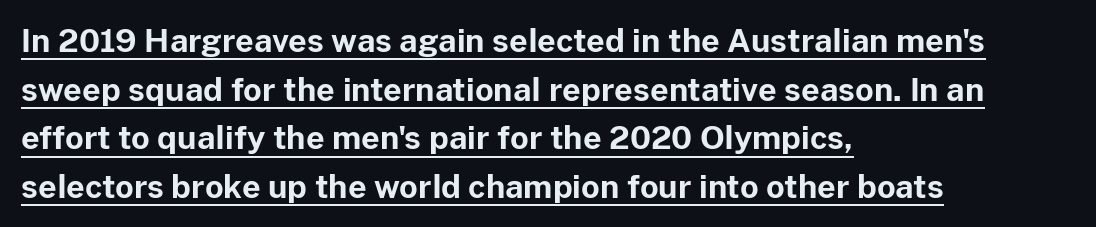
The image shows 32 px bold sans-serif type, upright; set left-aligned, normal line spacing (1.52x), normal letter spacing, underlined; low stroke contrast and a medium x-height.
